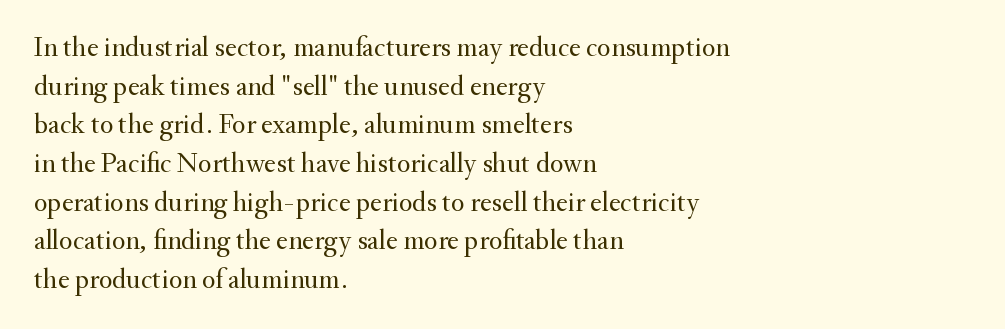
{"serif": "yes", "italic": "no", "bold": "no", "weight": "regular", "width": "normal", "stroke_contrast": "medium", "x_height": "small", "monospaced": "no", "underline": "no", "align": "left", "line_spacing": "normal", "line_spacing_ratio": 1.38, "letter_spacing": "normal", "letter_spacing_em": 0.0, "glyph_px": 28}
